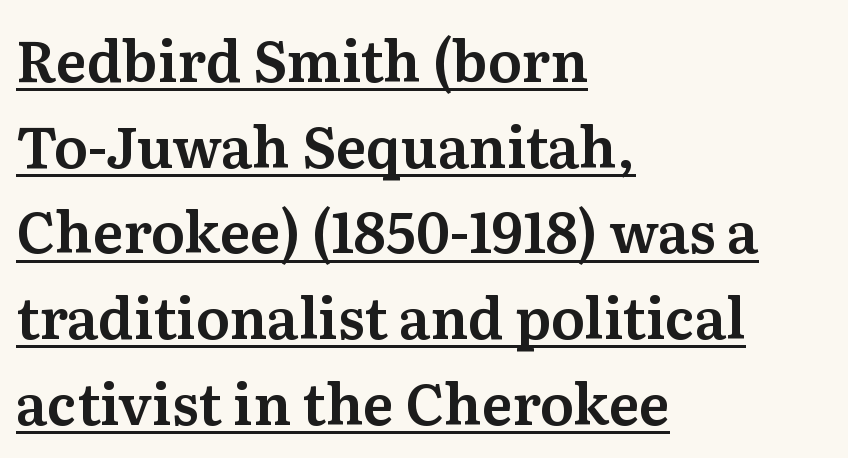
Q: Is the text italic (slanted)? A: No, it is upright.
Q: Is the typeface a serif or a sans-serif typeface? A: Serif.
Q: Is the text underlined? A: Yes.
Q: How is the paragraph aligned? A: Left-aligned.
Q: Is the spacing between letters normal or unusually wide? A: Normal.
Q: Is the spacing between lines tight, normal or loose? A: Normal.
Q: Width (condensed, normal, or wide)? A: Normal.
Q: Stroke contrast? A: Medium.
Q: x-height? A: Medium.
Q: Monospaced? A: No.
